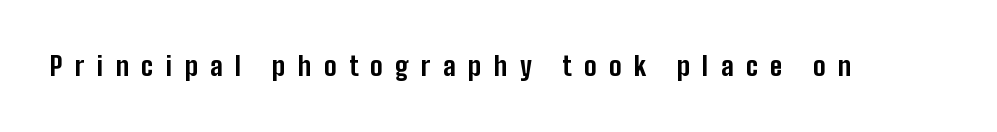
Any mark beneath the type? The region is blank. A typesetter would call this heavily tracked-out type. In terms of posture, this sample is upright. Set as a true bold cut, around the 700 mark.
